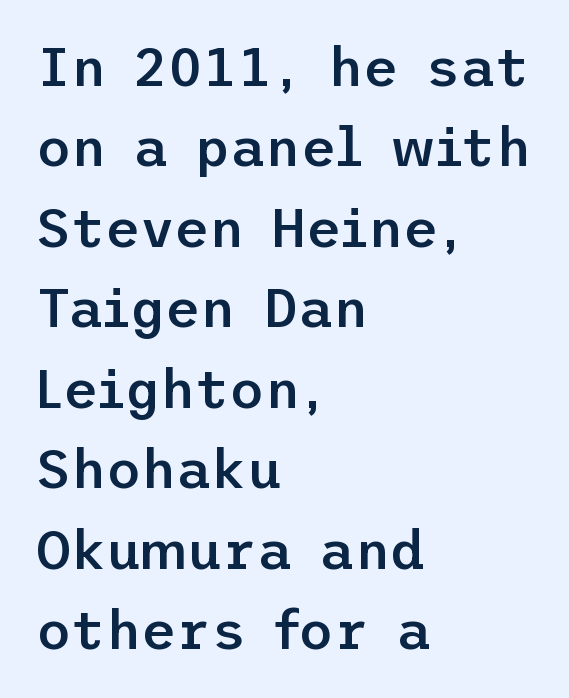
The image shows 54 px semibold sans-serif type, upright; set left-aligned, normal line spacing (1.49x), normal letter spacing, not underlined; low stroke contrast and a medium x-height.
